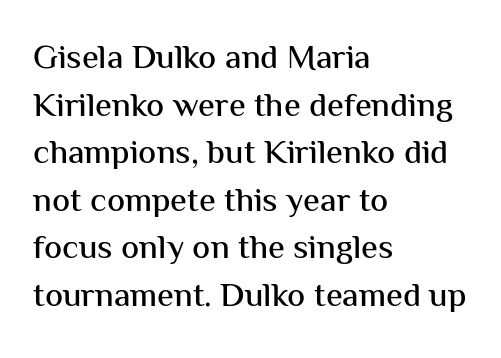
Quick note: interline space is typical. These lines are rendered in a variable-pitch font. Words float on clear page, feet unadorned. Every row of glyphs begins at an identical x-position on the left.
